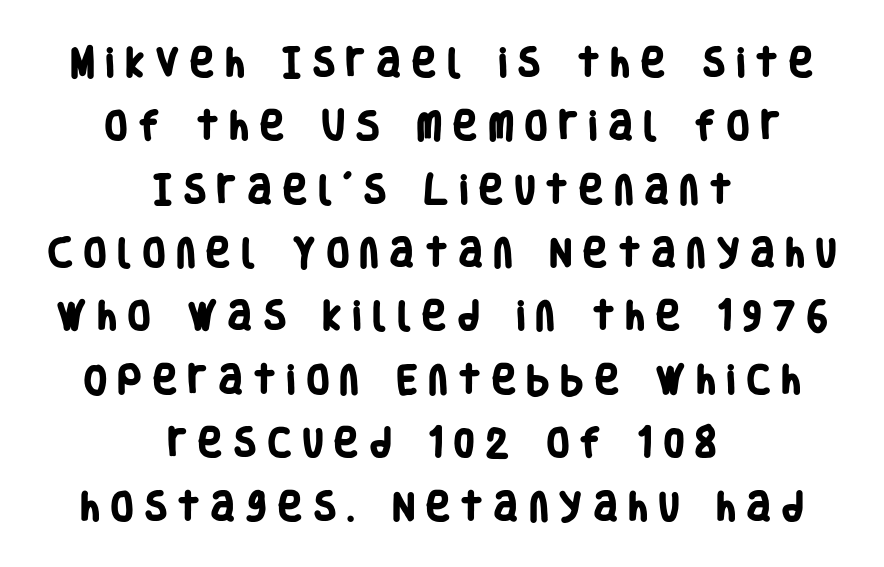
The image shows 32 px heavy, condensed sans-serif type; set centered, loose line spacing (1.98x), unusually wide letter spacing (+0.37 em), not underlined; low stroke contrast and a large x-height.
